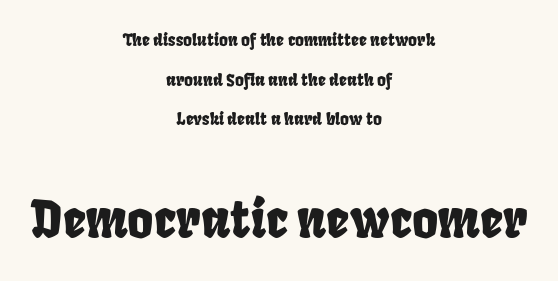
{"serif": "no", "width": "condensed", "stroke_contrast": "low", "x_height": "large", "monospaced": "no", "underline": "no", "align": "center", "line_spacing": "loose", "line_spacing_ratio": 2.33, "letter_spacing": "normal", "letter_spacing_em": 0.0, "larger_block": "second", "size_ratio": 2.94, "glyph_px": 50}
